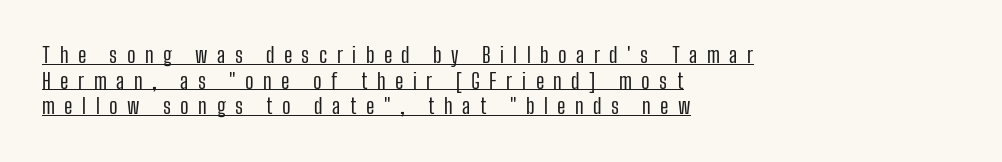
{"italic": "no", "bold": "no", "underline": "yes", "align": "left", "line_spacing_ratio": 1.22, "letter_spacing": "wide", "letter_spacing_em": 0.45, "glyph_px": 21}
